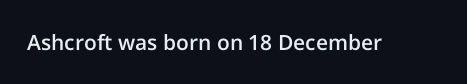
Typesetter's note: demi weight, one step under bold. The specimen omits any rule beneath the text block's lines. Is there any slant? The stems are plumb. Does extra space separate the letters? No, they use regular spacing.
